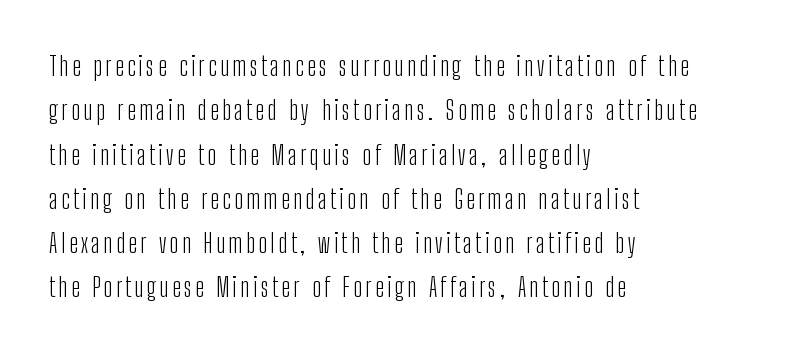
{"italic": "no", "bold": "no", "underline": "no", "align": "left", "line_spacing": "normal", "line_spacing_ratio": 1.64, "glyph_px": 27}
